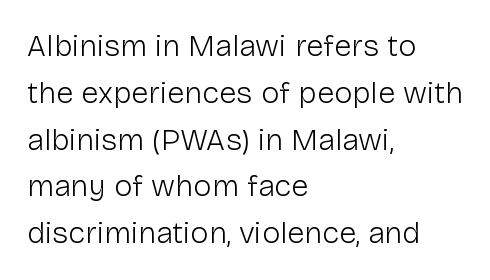
The image shows 31 px light sans-serif type, upright; set left-aligned, normal line spacing (1.51x), normal letter spacing, not underlined; low stroke contrast and a medium x-height.
